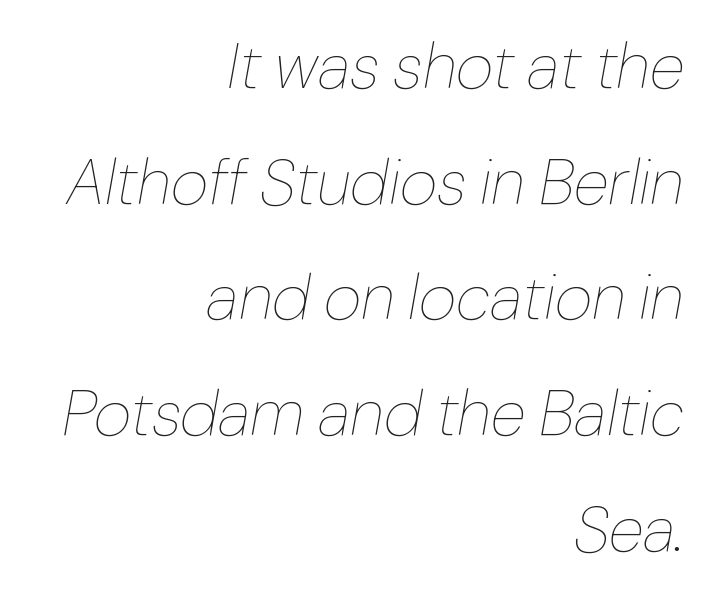
Here the designer chose a conventional face with non-uniform glyph widths. Emphasis-style slanted type is in use. Every row of glyphs terminates at an identical x-position on the right. Inter-character spacing is left at the font's built-in metrics. Weight: not bold — regular or lighter.
